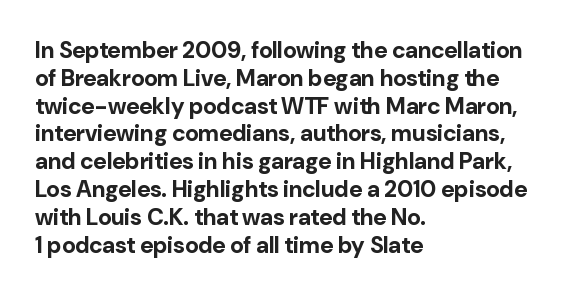
{"italic": "no", "bold": "yes", "underline": "no", "align": "left", "line_spacing_ratio": 1.21, "letter_spacing": "normal", "letter_spacing_em": 0.0, "glyph_px": 23}
